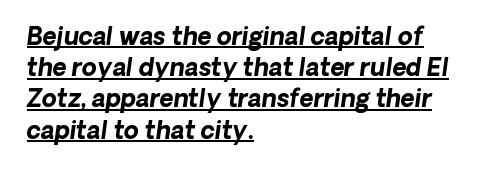
The image shows 24 px bold type, italic (leaning right); set left-aligned, normal line spacing (1.3x), normal letter spacing, underlined.
